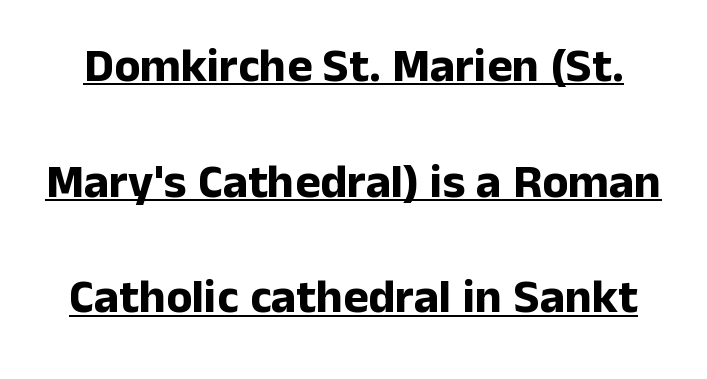
{"serif": "no", "italic": "no", "bold": "yes", "weight": "bold", "width": "normal", "stroke_contrast": "low", "x_height": "medium", "monospaced": "no", "underline": "yes", "line_spacing": "loose", "line_spacing_ratio": 2.41, "letter_spacing": "normal", "letter_spacing_em": 0.0, "glyph_px": 48}
